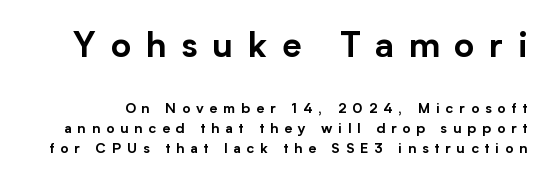
Q: Is the text italic (slanted)? A: No, it is upright.
Q: Is the typeface a serif or a sans-serif typeface? A: Sans-serif.
Q: Is the text underlined? A: No.
Q: Is the spacing between letters normal or unusually wide? A: Unusually wide.
Q: Is the spacing between lines tight, normal or loose? A: Normal.
Q: Which block of text is set in a larger size, the first (top) or the second (bottom)? A: The first (top) one.
Q: Width (condensed, normal, or wide)? A: Normal.
Q: Stroke contrast? A: Low.
Q: x-height? A: Medium.
Q: Monospaced? A: No.
